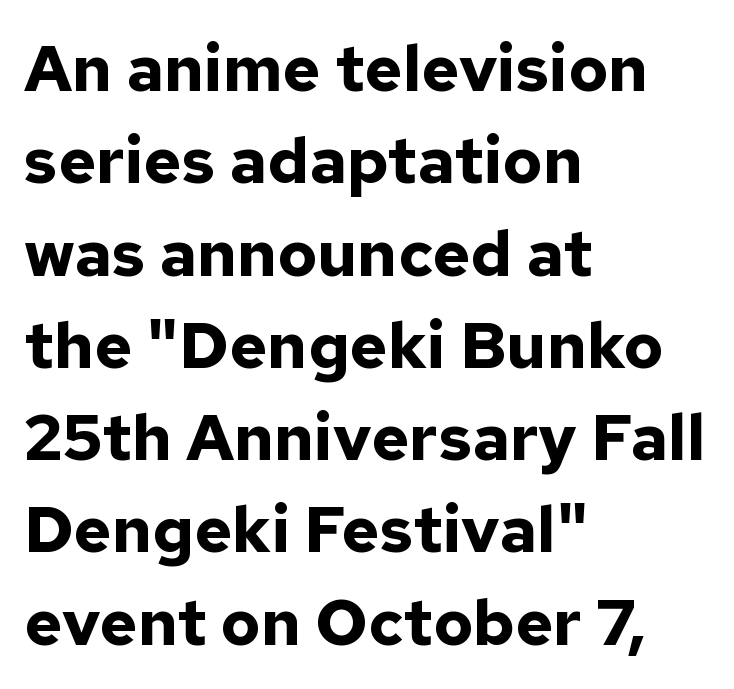
Q: Is the text bold? A: Yes.
Q: Is the text italic (slanted)? A: No, it is upright.
Q: Is the typeface a serif or a sans-serif typeface? A: Sans-serif.
Q: Is the text underlined? A: No.
Q: How is the paragraph aligned? A: Left-aligned.
Q: Is the spacing between letters normal or unusually wide? A: Normal.
Q: Is the spacing between lines tight, normal or loose? A: Normal.
Q: Width (condensed, normal, or wide)? A: Normal.
Q: Stroke contrast? A: Low.
Q: x-height? A: Medium.
Q: Monospaced? A: No.
